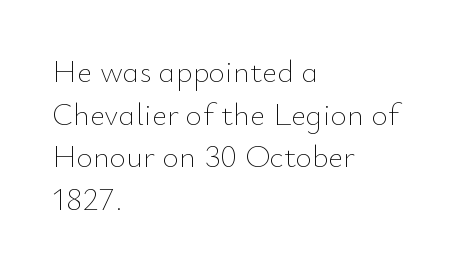
Q: Is the text bold? A: No.
Q: Is the text italic (slanted)? A: No, it is upright.
Q: Is the text underlined? A: No.
Q: How is the paragraph aligned? A: Left-aligned.
Q: Is the spacing between letters normal or unusually wide? A: Normal.
Q: Is the spacing between lines tight, normal or loose? A: Normal.
Q: Width (condensed, normal, or wide)? A: Normal.
Q: Stroke contrast? A: Low.
Q: x-height? A: Small.
Q: Monospaced? A: No.
